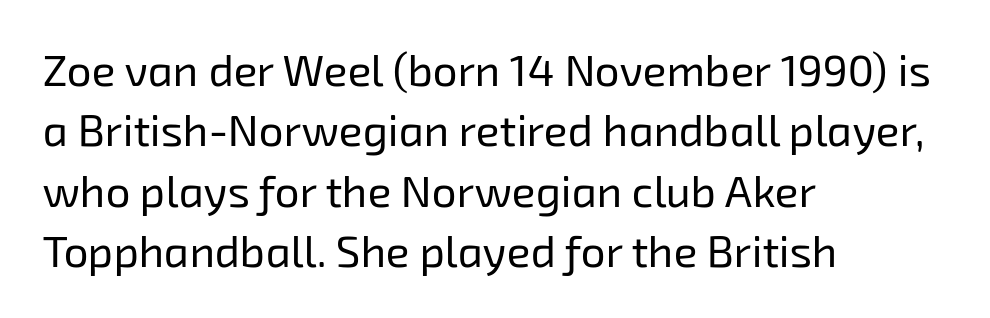
Q: Is the text bold? A: No.
Q: Is the typeface a serif or a sans-serif typeface? A: Sans-serif.
Q: Is the text underlined? A: No.
Q: How is the paragraph aligned? A: Left-aligned.
Q: Is the spacing between letters normal or unusually wide? A: Normal.
Q: Is the spacing between lines tight, normal or loose? A: Normal.
Q: Width (condensed, normal, or wide)? A: Normal.
Q: Stroke contrast? A: Low.
Q: x-height? A: Medium.
Q: Monospaced? A: No.
